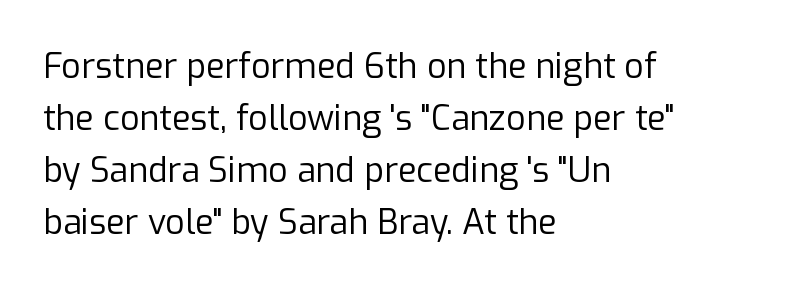
Q: Is the text bold? A: No.
Q: Is the text italic (slanted)? A: No, it is upright.
Q: Is the typeface a serif or a sans-serif typeface? A: Sans-serif.
Q: Is the text underlined? A: No.
Q: How is the paragraph aligned? A: Left-aligned.
Q: Is the spacing between letters normal or unusually wide? A: Normal.
Q: Is the spacing between lines tight, normal or loose? A: Normal.
Q: Width (condensed, normal, or wide)? A: Normal.
Q: Stroke contrast? A: Low.
Q: x-height? A: Medium.
Q: Monospaced? A: No.
